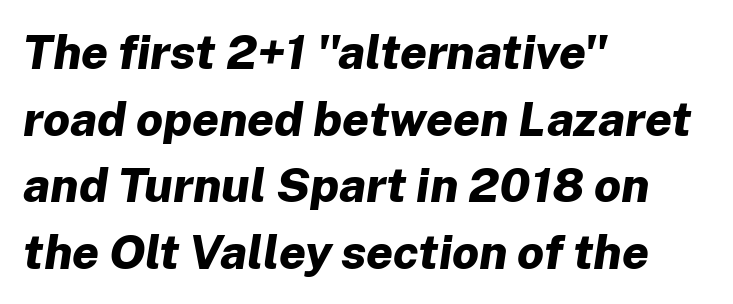
{"italic": "yes", "lean": "right", "slant_degrees": 8, "bold": "yes", "weight": "bold", "width": "normal", "stroke_contrast": "low", "x_height": "medium", "monospaced": "no", "underline": "no", "align": "left", "line_spacing": "normal", "line_spacing_ratio": 1.39, "letter_spacing": "normal", "letter_spacing_em": 0.0, "glyph_px": 48}
